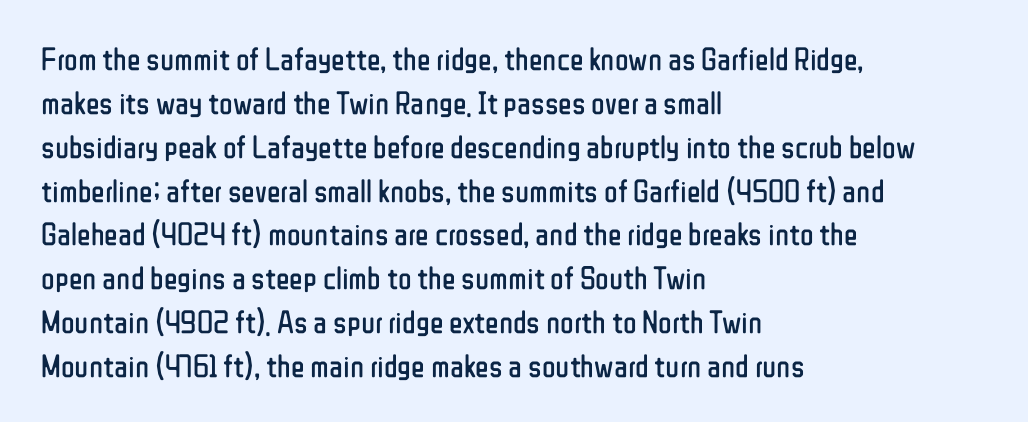
Each row of text sits above clean, open space. In terms of leading, this rendering sits right in the middle. This is not heavy type; no bold has been used. Notice how the stems are strictly vertical — no italics here. The rendering keeps characters at their native spacing. Teacher's note: observe the even left margin — that is flush-left alignment.
